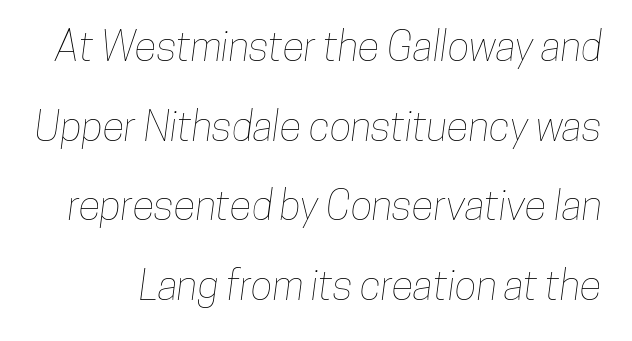
{"width": "condensed", "stroke_contrast": "low", "x_height": "medium", "monospaced": "no", "underline": "no", "line_spacing": "loose", "line_spacing_ratio": 1.94, "letter_spacing": "normal", "letter_spacing_em": 0.0, "glyph_px": 41}
